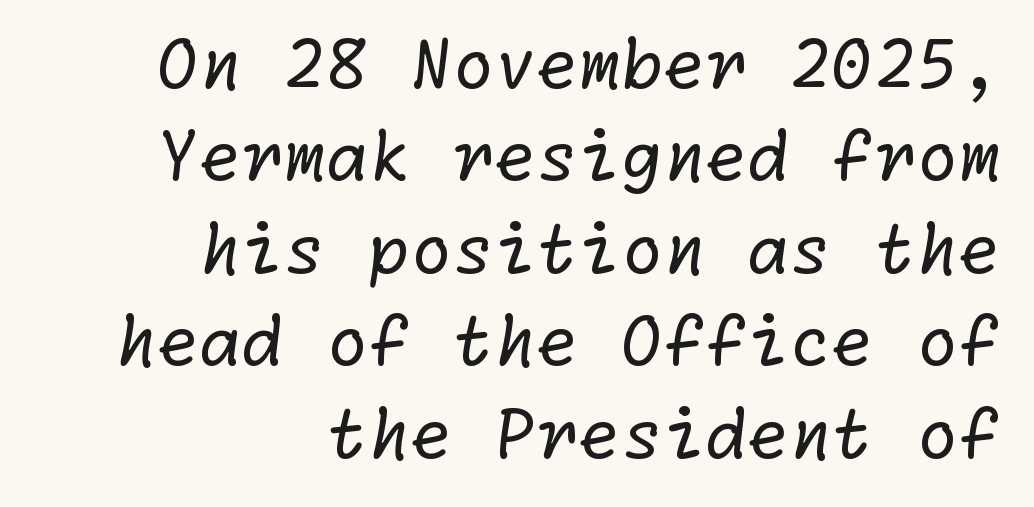
{"serif": "no", "bold": "no", "weight": "regular", "width": "normal", "stroke_contrast": "low", "x_height": "medium", "underline": "no", "align": "right", "line_spacing": "normal", "line_spacing_ratio": 1.36, "letter_spacing": "normal", "letter_spacing_em": 0.0, "glyph_px": 68}
